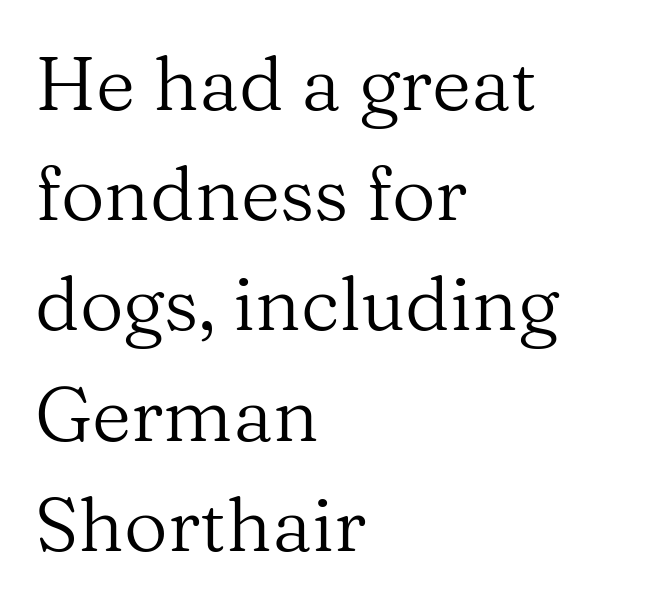
Has an underline been added? It has not. Varying glyph widths throughout — classic text-font behaviour. The characters display serif detailing at their extremities. Observe the ordinary spacing: letters are neighbours, not strangers.
